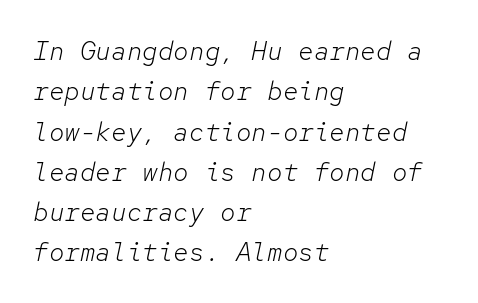
The image shows 26 px text type, italic (leaning right); set left-aligned, normal line spacing (1.55x), normal letter spacing, not underlined.
